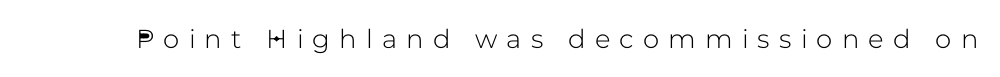
The image shows 26 px text type, upright; set unusually wide letter spacing (+0.35 em), not underlined.
